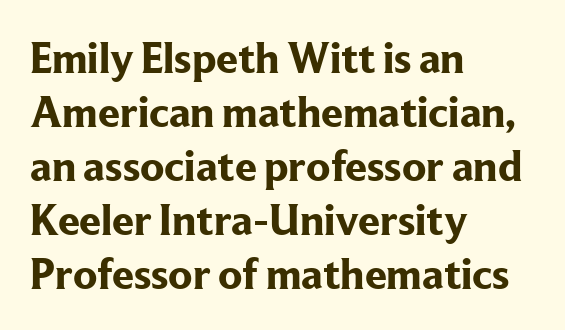
The image shows 44 px bold serif type, upright; set left-aligned, line spacing 1.23x, normal letter spacing, not underlined; low stroke contrast and a medium x-height.
